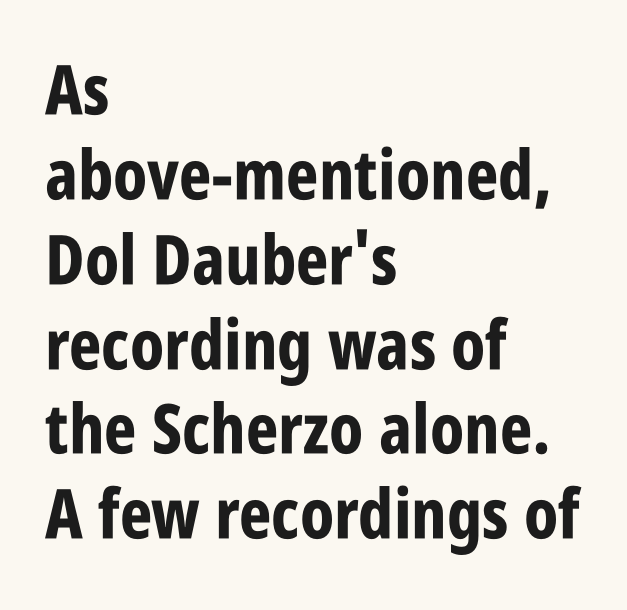
The font family rendered here belongs to the sans-serif group. Students, note that the glyphs here touch the page at normal intervals. Descenders hang freely into open space. The setting favours the left margin, as ordinary paragraphs usually do. Varying glyph widths throughout — classic text-font behaviour. These lines carry a lot of weight — the face is fully bold.
